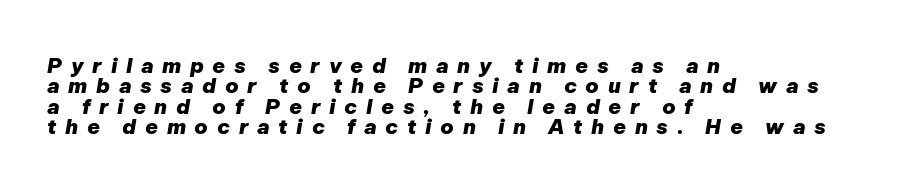
The rendering anchors every line to the left-hand side. Closely set lines give the paragraph a compact silhouette. The font's italic variant was chosen for this text. Check the space under the baseline: it is left empty.
